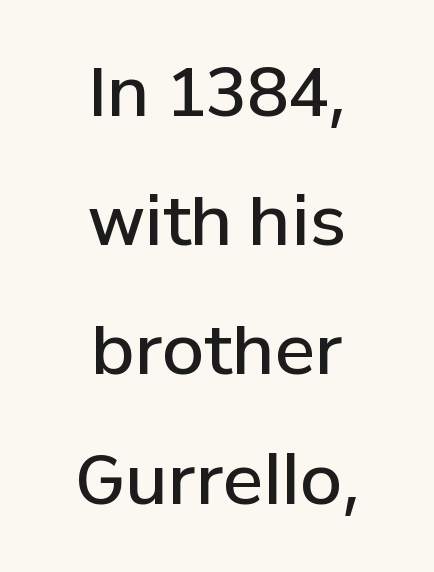
Q: Is the text bold? A: Semi-bold.
Q: Is the text italic (slanted)? A: No, it is upright.
Q: Is the typeface a serif or a sans-serif typeface? A: Sans-serif.
Q: Is the text underlined? A: No.
Q: How is the paragraph aligned? A: Centered.
Q: Is the spacing between letters normal or unusually wide? A: Normal.
Q: Is the spacing between lines tight, normal or loose? A: Loose.
Q: Width (condensed, normal, or wide)? A: Normal.
Q: Stroke contrast? A: Low.
Q: x-height? A: Medium.
Q: Monospaced? A: No.
